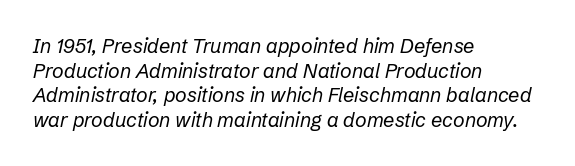
The image shows 20 px text type, italic (leaning right); set left-aligned, line spacing 1.23x, normal letter spacing, not underlined.
